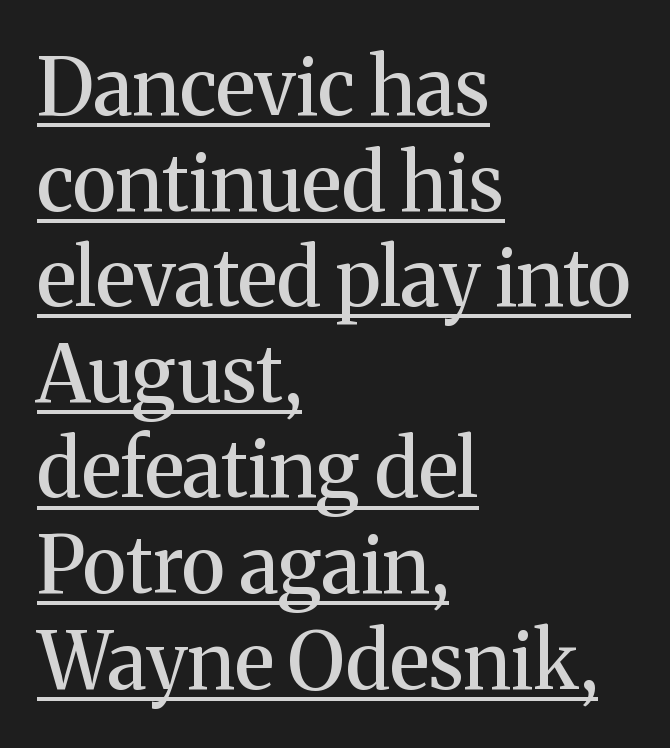
Varying glyph widths throughout — classic text-font behaviour. Nobody touched the tracking dial on this one. Type style note: has serifs. Italic? Not at all — the glyphs are vertical.
